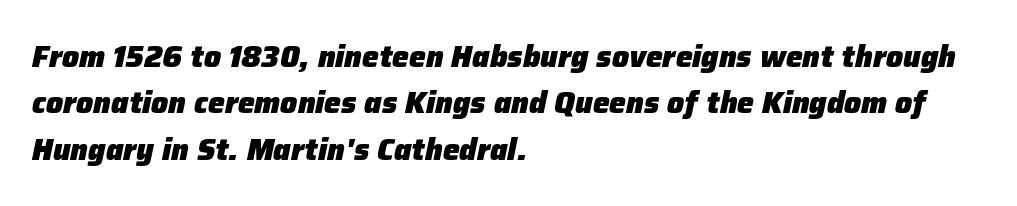
Look at the tracking — it's just the regular setting, nothing added. Regarding leading, the lines here are spaced in the standard way. The lines in this sample share a left origin and differ only in where they stop. The passage shown leans; its letterforms are oblique. Students, this is bold: see how much ink each stroke carries. Character widths vary here, with narrow letters taking less room than wide ones.
